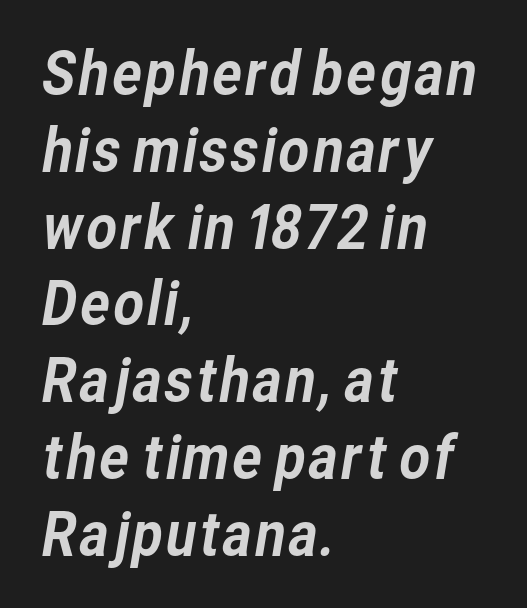
The image shows 60 px sans-serif type; set left-aligned, normal line spacing (1.28x), normal letter spacing, not underlined; low stroke contrast and a medium x-height.
